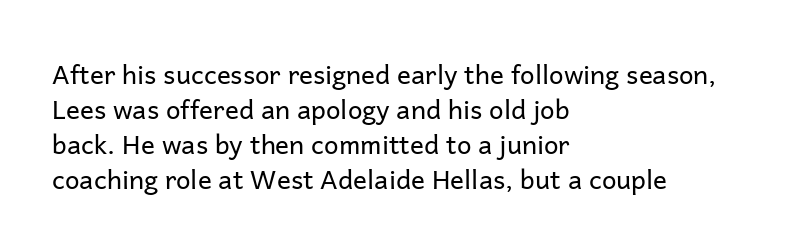
Q: Is the text bold? A: No.
Q: Is the text italic (slanted)? A: No, it is upright.
Q: Is the text underlined? A: No.
Q: How is the paragraph aligned? A: Left-aligned.
Q: Is the spacing between letters normal or unusually wide? A: Normal.
Q: Is the spacing between lines tight, normal or loose? A: Normal.
